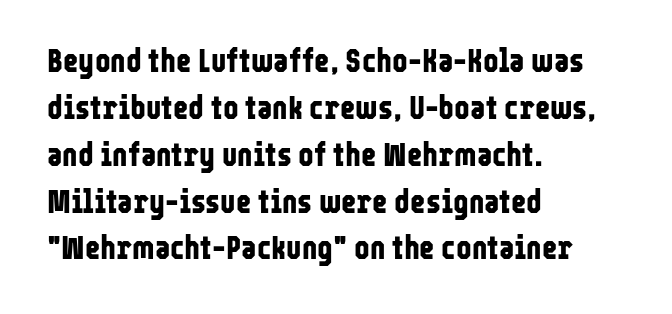
Regular leading. The typesetting leans heavy: a genuine bold. Rendered with straight, roman letterforms. The designer went with a sans here, leaving each stem footless.
